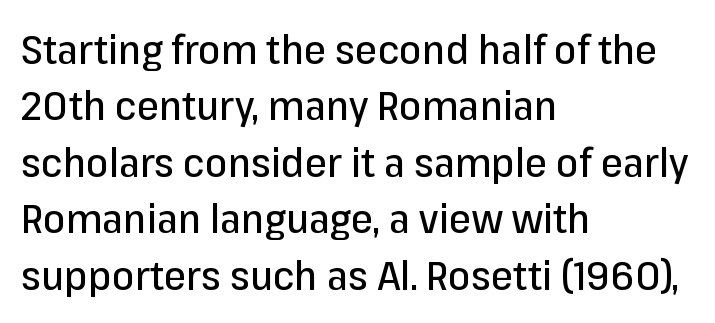
The zone under the glyphs is completely vacant. Baseline-to-baseline distance is the conventional proportion of letter height. A student would call this left alignment; a typographer would say flush left, rag right. Classification — sans serif. No italicization has been applied; the sample stays upright.
